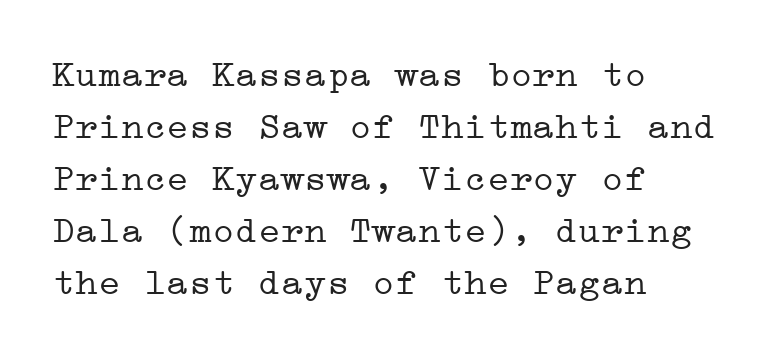
{"serif": "yes", "italic": "no", "bold": "no", "weight": "light", "width": "wide", "stroke_contrast": "low", "x_height": "medium", "underline": "no", "align": "left", "line_spacing": "normal", "line_spacing_ratio": 1.37, "letter_spacing": "normal", "letter_spacing_em": 0.0, "glyph_px": 38}
